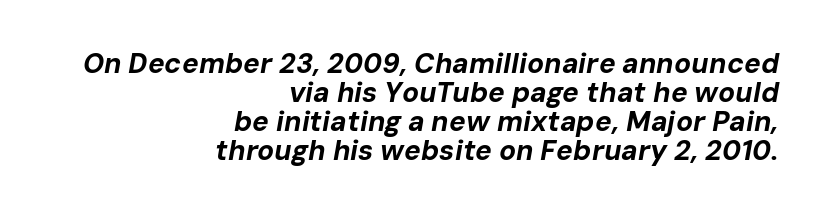
{"italic": "yes", "lean": "right", "slant_degrees": 10, "bold": "yes", "weight": "bold", "width": "normal", "stroke_contrast": "low", "x_height": "medium", "monospaced": "no", "underline": "no", "align": "right", "line_spacing": "tight", "line_spacing_ratio": 1.04, "letter_spacing": "normal", "letter_spacing_em": 0.0, "glyph_px": 28}
